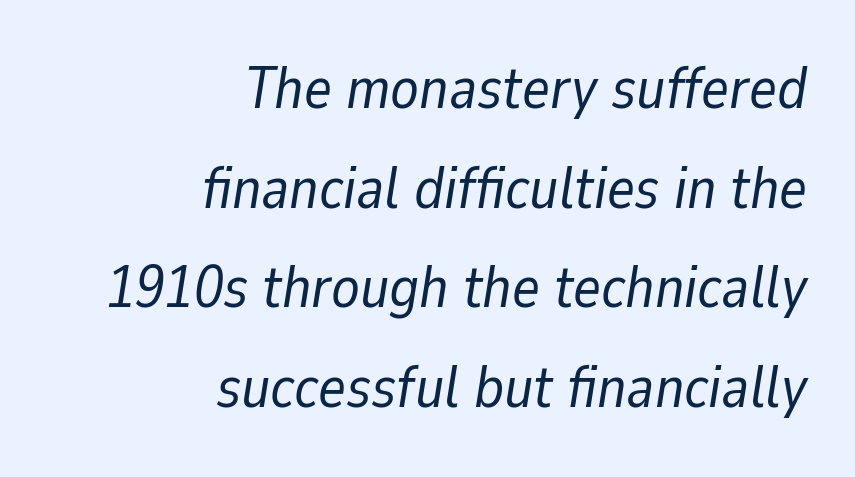
The image shows 59 px regular-weight type, italic (leaning right); set right-aligned, normal line spacing (1.69x), normal letter spacing, not underlined; low stroke contrast and a medium x-height.
